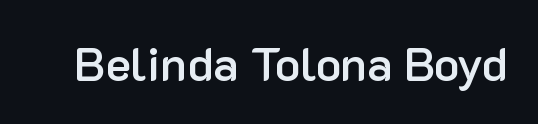
{"serif": "no", "italic": "no", "bold": "semi", "weight": "semibold", "width": "normal", "stroke_contrast": "low", "x_height": "medium", "monospaced": "no", "underline": "no", "letter_spacing": "normal", "letter_spacing_em": 0.0, "glyph_px": 47}
